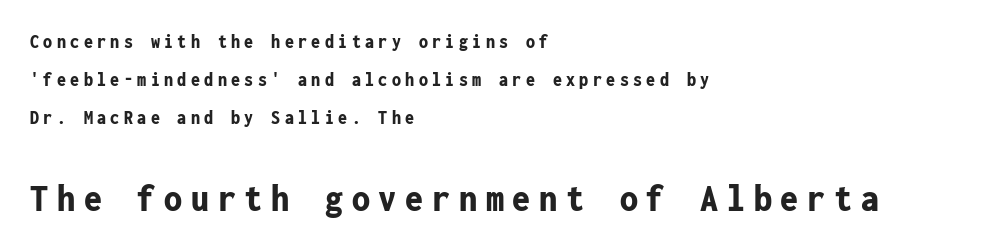
Q: Is the text bold? A: Yes.
Q: Is the text italic (slanted)? A: No, it is upright.
Q: Is the typeface a serif or a sans-serif typeface? A: Sans-serif.
Q: Is the text underlined? A: No.
Q: How is the paragraph aligned? A: Left-aligned.
Q: Is the spacing between letters normal or unusually wide? A: Unusually wide.
Q: Is the spacing between lines tight, normal or loose? A: Loose.
Q: Which block of text is set in a larger size, the first (top) or the second (bottom)? A: The second (bottom) one.
Q: Width (condensed, normal, or wide)? A: Condensed.
Q: Stroke contrast? A: Low.
Q: x-height? A: Medium.
Q: Monospaced? A: Yes.
